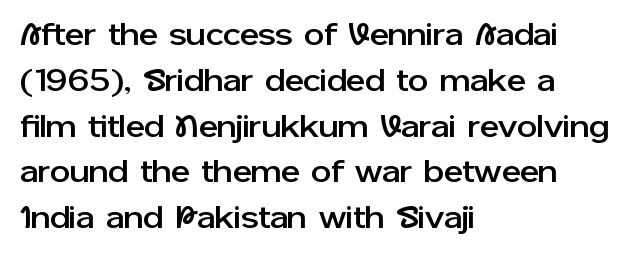
Q: Is the text italic (slanted)? A: No, it is upright.
Q: Is the typeface a serif or a sans-serif typeface? A: Sans-serif.
Q: Is the text underlined? A: No.
Q: How is the paragraph aligned? A: Left-aligned.
Q: Is the spacing between letters normal or unusually wide? A: Normal.
Q: Is the spacing between lines tight, normal or loose? A: Normal.
Q: Width (condensed, normal, or wide)? A: Normal.
Q: Stroke contrast? A: Low.
Q: x-height? A: Medium.
Q: Monospaced? A: No.
